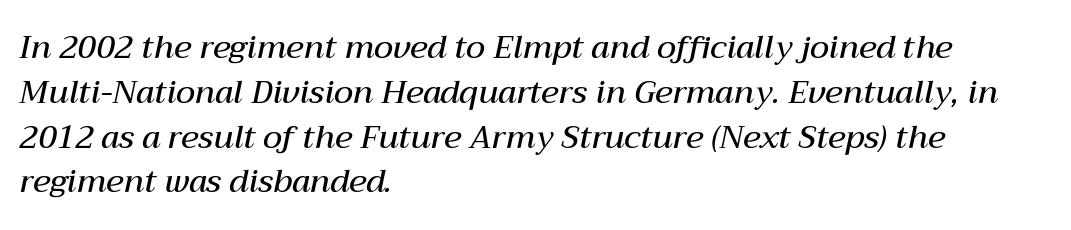
Q: Is the text bold? A: Semi-bold.
Q: Is the text italic (slanted)? A: Yes, it leans right by about 12 degrees.
Q: Is the text underlined? A: No.
Q: How is the paragraph aligned? A: Left-aligned.
Q: Is the spacing between letters normal or unusually wide? A: Normal.
Q: Is the spacing between lines tight, normal or loose? A: Normal.
Q: Width (condensed, normal, or wide)? A: Normal.
Q: Stroke contrast? A: Medium.
Q: x-height? A: Medium.
Q: Monospaced? A: No.
